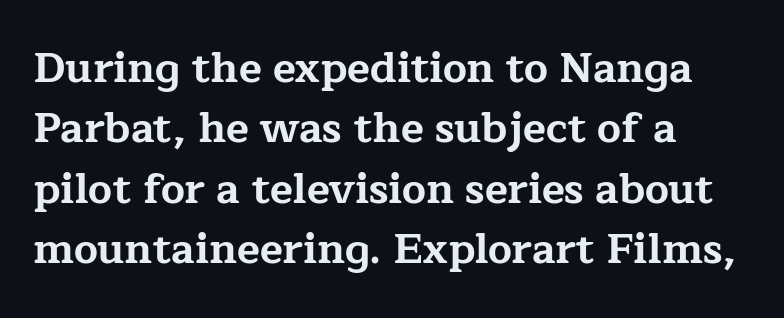
{"serif": "yes", "italic": "no", "bold": "yes", "weight": "bold", "width": "wide", "stroke_contrast": "low", "x_height": "medium", "monospaced": "no", "underline": "no", "align": "left", "line_spacing": "normal", "line_spacing_ratio": 1.44, "letter_spacing": "normal", "letter_spacing_em": 0.0, "glyph_px": 42}
